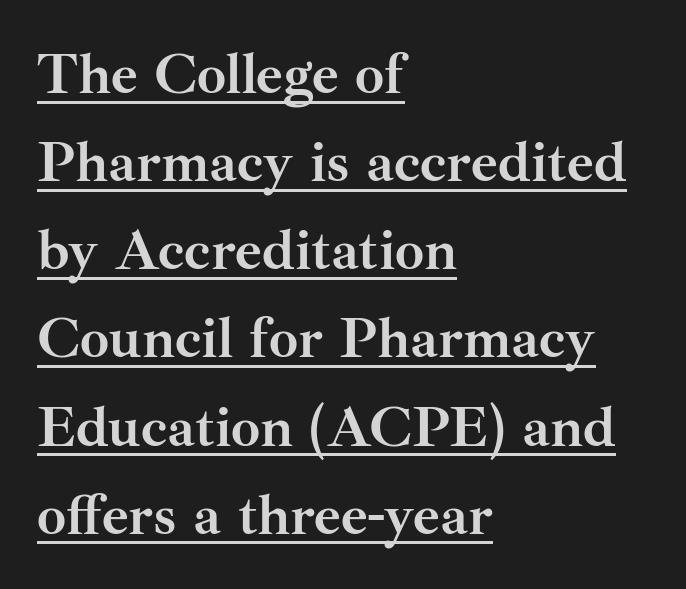
{"serif": "yes", "italic": "no", "bold": "yes", "weight": "semibold", "width": "normal", "stroke_contrast": "medium", "x_height": "small", "monospaced": "no", "underline": "yes", "align": "left", "line_spacing": "normal", "line_spacing_ratio": 1.52, "letter_spacing": "normal", "letter_spacing_em": 0.0, "glyph_px": 58}
